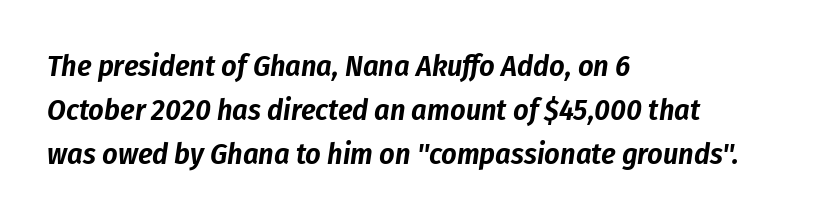
{"italic": "yes", "lean": "right", "slant_degrees": 8, "width": "condensed", "stroke_contrast": "low", "x_height": "medium", "monospaced": "no", "underline": "no", "align": "left", "line_spacing": "normal", "line_spacing_ratio": 1.46, "letter_spacing": "normal", "letter_spacing_em": 0.0, "glyph_px": 30}
